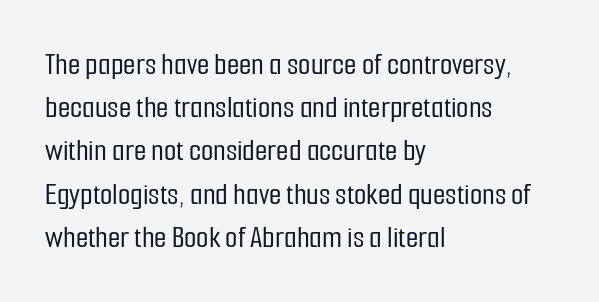
Q: Is the text italic (slanted)? A: No, it is upright.
Q: Is the typeface a serif or a sans-serif typeface? A: Sans-serif.
Q: Is the text underlined? A: No.
Q: How is the paragraph aligned? A: Left-aligned.
Q: Is the spacing between letters normal or unusually wide? A: Normal.
Q: Is the spacing between lines tight, normal or loose? A: Normal.
Q: Width (condensed, normal, or wide)? A: Condensed.
Q: Stroke contrast? A: Low.
Q: x-height? A: Medium.
Q: Monospaced? A: No.
